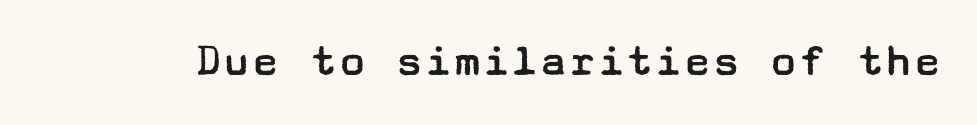
The image shows 48 px regular-weight, wide sans-serif type, upright; set normal letter spacing, not underlined; low stroke contrast and a medium x-height.
